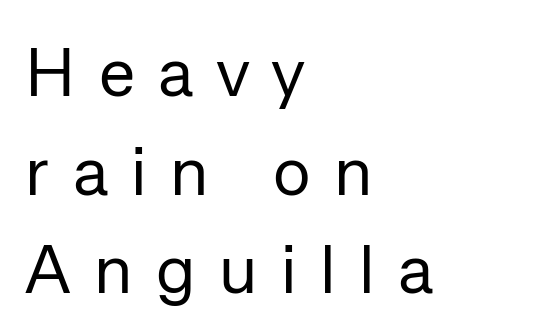
Q: Is the text bold? A: No.
Q: Is the text italic (slanted)? A: No, it is upright.
Q: Is the typeface a serif or a sans-serif typeface? A: Sans-serif.
Q: Is the text underlined? A: No.
Q: How is the paragraph aligned? A: Left-aligned.
Q: Is the spacing between letters normal or unusually wide? A: Unusually wide.
Q: Is the spacing between lines tight, normal or loose? A: Normal.
Q: Width (condensed, normal, or wide)? A: Normal.
Q: Stroke contrast? A: Low.
Q: x-height? A: Medium.
Q: Monospaced? A: No.
